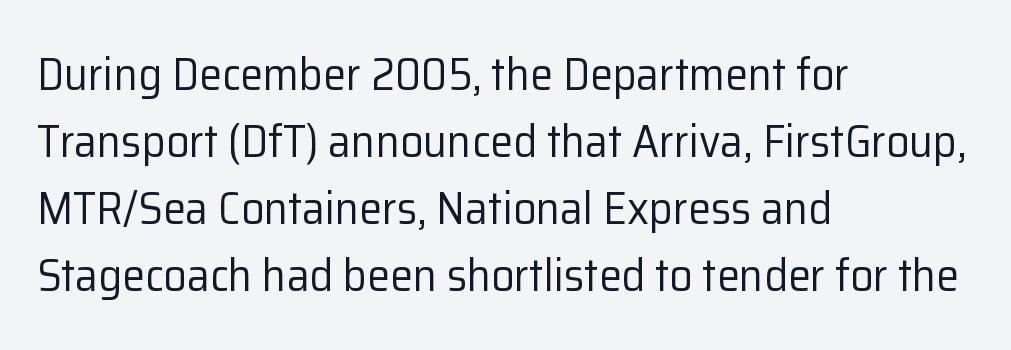
{"serif": "no", "italic": "no", "bold": "no", "weight": "regular", "width": "normal", "stroke_contrast": "low", "x_height": "medium", "monospaced": "no", "underline": "no", "align": "left", "line_spacing": "normal", "line_spacing_ratio": 1.46, "letter_spacing": "normal", "letter_spacing_em": 0.0, "glyph_px": 46}
